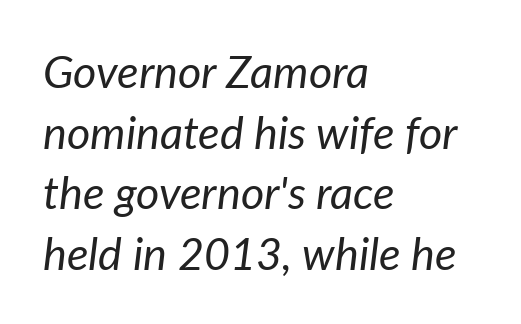
The image shows 45 px regular-weight type, italic (leaning right); set left-aligned, normal line spacing (1.35x), normal letter spacing, not underlined; low stroke contrast and a medium x-height.
